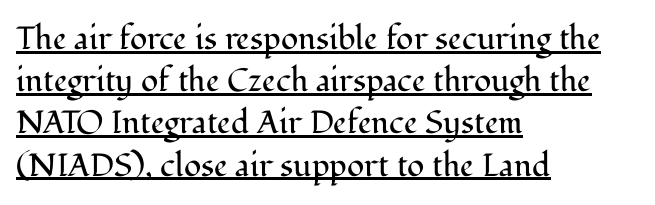
{"serif": "yes", "italic": "no", "bold": "no", "weight": "regular", "width": "normal", "stroke_contrast": "medium", "x_height": "medium", "monospaced": "no", "underline": "yes", "align": "left", "line_spacing": "normal", "line_spacing_ratio": 1.32, "letter_spacing": "normal", "letter_spacing_em": 0.0, "glyph_px": 32}
